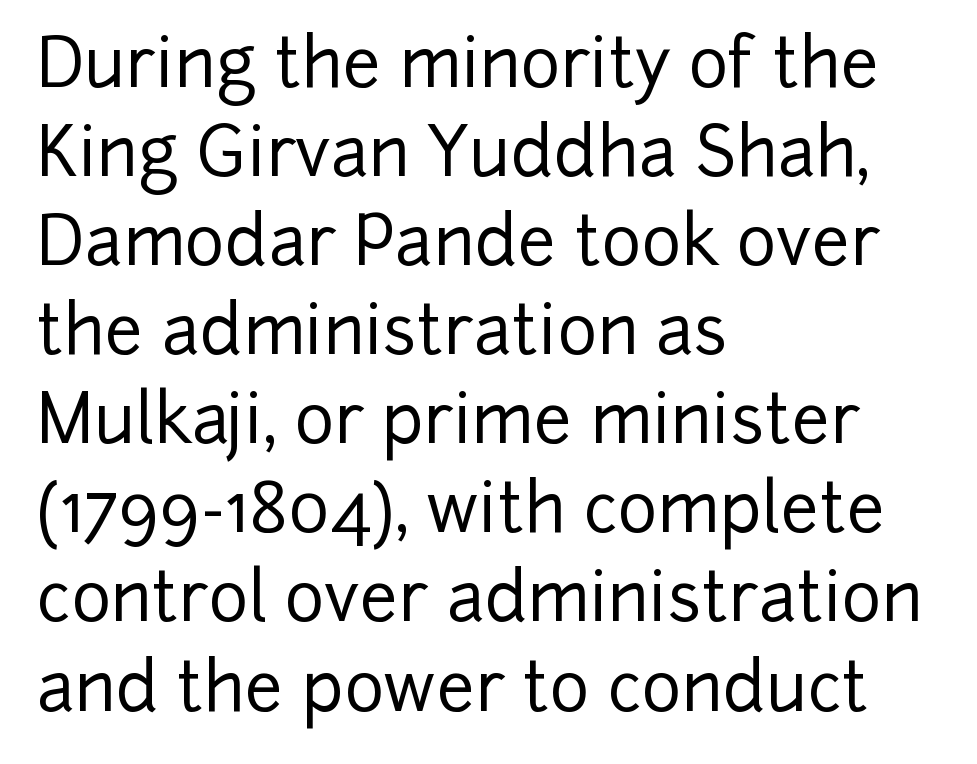
{"serif": "no", "italic": "no", "width": "normal", "stroke_contrast": "low", "x_height": "medium", "monospaced": "no", "underline": "no", "align": "left", "line_spacing": "normal", "line_spacing_ratio": 1.31, "letter_spacing": "normal", "letter_spacing_em": 0.0, "glyph_px": 68}
